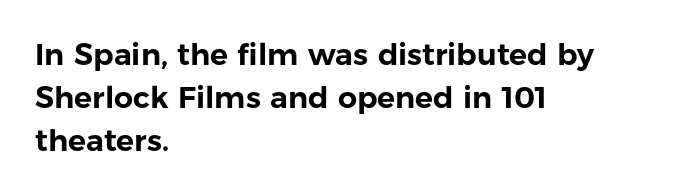
Look at the bottom of the vertical strokes: they stop flat, with no serifs. The leading is moderate, giving the passage an even texture. The baseline area is clear. The rendering uses natural spacing where letterforms have individual widths.
